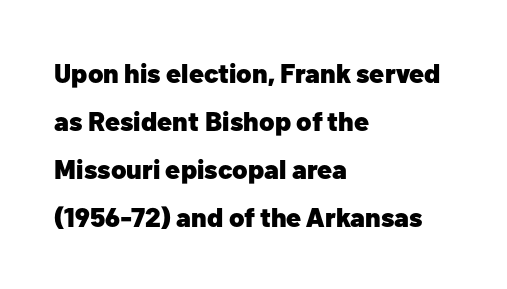
Q: Is the text bold? A: Yes.
Q: Is the text italic (slanted)? A: No, it is upright.
Q: Is the text underlined? A: No.
Q: How is the paragraph aligned? A: Left-aligned.
Q: Is the spacing between letters normal or unusually wide? A: Normal.
